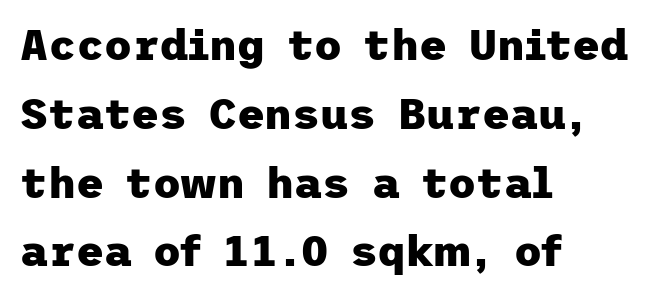
Q: Is the text bold? A: Yes.
Q: Is the text italic (slanted)? A: No, it is upright.
Q: Is the typeface a serif or a sans-serif typeface? A: Sans-serif.
Q: Is the text underlined? A: No.
Q: How is the paragraph aligned? A: Left-aligned.
Q: Is the spacing between letters normal or unusually wide? A: Normal.
Q: Is the spacing between lines tight, normal or loose? A: Normal.
Q: Width (condensed, normal, or wide)? A: Normal.
Q: Stroke contrast? A: Low.
Q: x-height? A: Medium.
